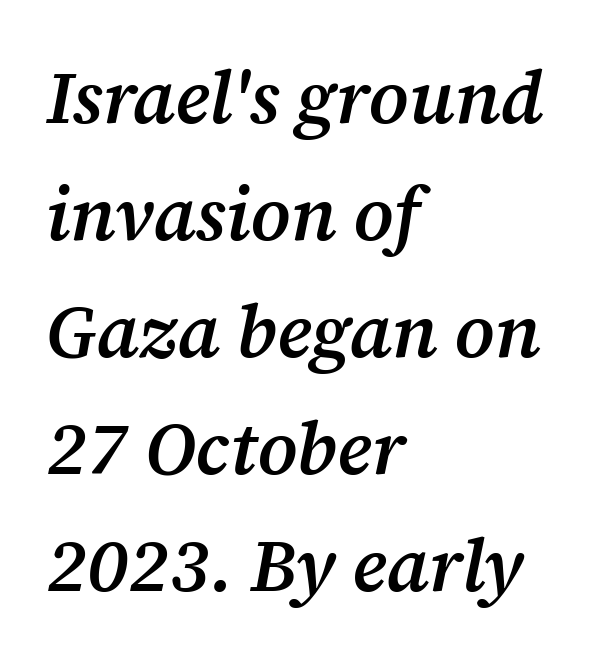
Q: Is the text bold? A: Semi-bold.
Q: Is the text italic (slanted)? A: Yes, it leans right by about 12 degrees.
Q: Is the typeface a serif or a sans-serif typeface? A: Serif.
Q: Is the text underlined? A: No.
Q: How is the paragraph aligned? A: Left-aligned.
Q: Is the spacing between letters normal or unusually wide? A: Normal.
Q: Is the spacing between lines tight, normal or loose? A: Normal.
Q: Width (condensed, normal, or wide)? A: Normal.
Q: Stroke contrast? A: Medium.
Q: x-height? A: Medium.
Q: Monospaced? A: No.
